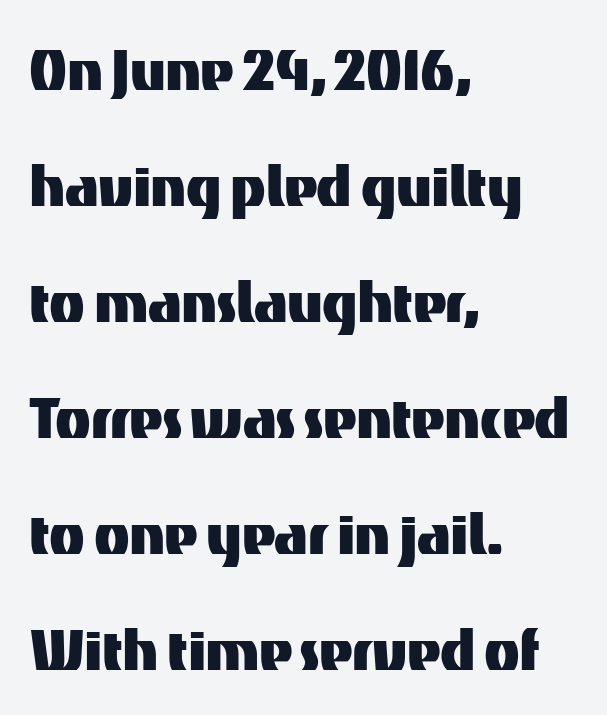
{"serif": "no", "italic": "no", "width": "normal", "stroke_contrast": "medium", "x_height": "medium", "monospaced": "no", "underline": "no", "align": "left", "line_spacing": "normal", "line_spacing_ratio": 1.59, "letter_spacing": "normal", "letter_spacing_em": 0.0, "glyph_px": 73}
